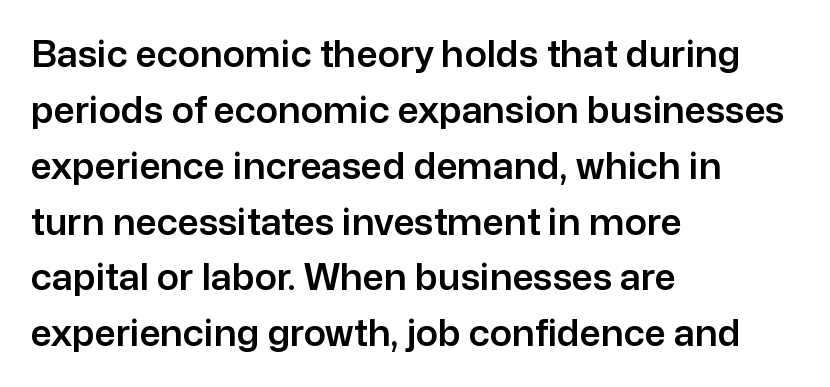
Typographically, this falls in the sans-serif category. Typeset ragged right — the left edge is the straight one. Do the characters align in a grid? No, the font is proportional. In terms of leading, this rendering sits right in the middle. The lettering holds an erect, upright posture throughout. Check under the words: just untouched page.
